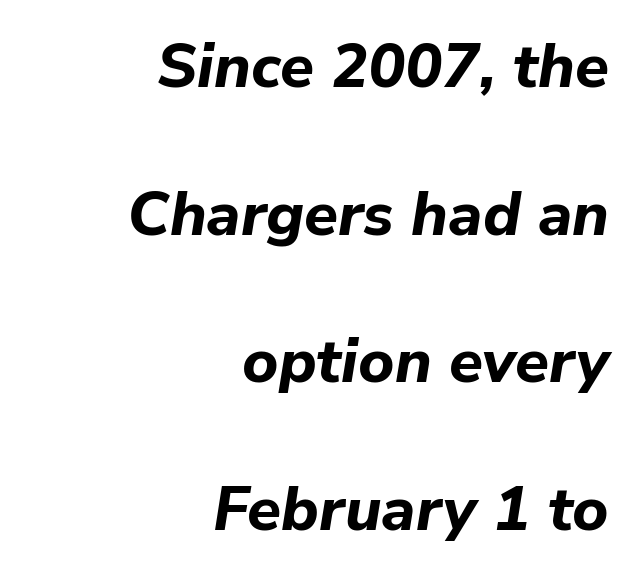
The image shows 62 px bold type, italic (leaning right); set right-aligned, loose line spacing (2.38x), normal letter spacing, not underlined; low stroke contrast and a medium x-height.
